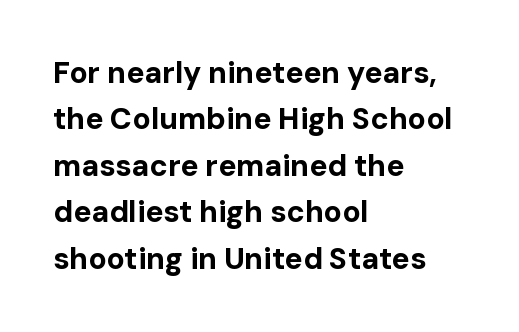
Underline: absent. Heavy, bold letterforms. The text was rendered using a sans face with plain stroke endings. The gaps between neighbouring characters are ordinary and unremarkable. The face used here is proportionally spaced, like ordinary book or web type. Ascenders rise straight up at ninety degrees.
